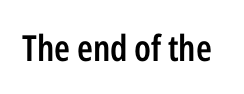
The image shows 36 px semibold, condensed sans-serif type, upright; set normal letter spacing, not underlined; low stroke contrast and a medium x-height.
